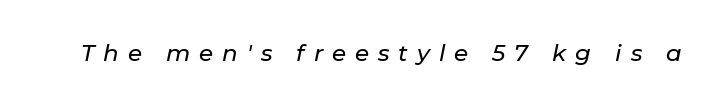
If you drew a line through each stem, it would be angled. Descenders are the only things crossing below the line. The rendering inserts visible extra space after every character.
